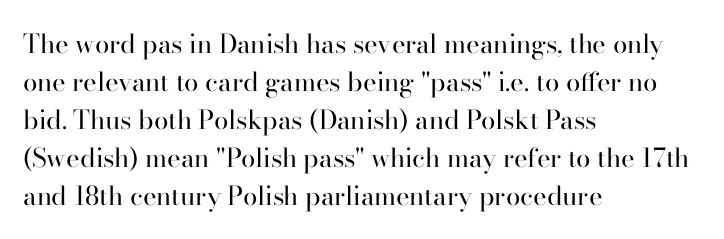
Visually the block forms a straight wall on the left and a jagged coastline on the right. Caption: standard tracking, unaltered. The type sits square on the baseline with zero lean. Weight: not bold — regular or lighter.
